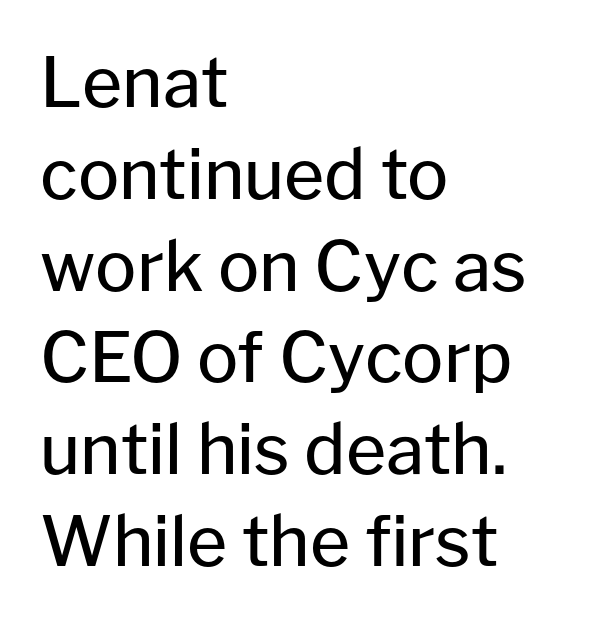
The image shows 69 px regular-weight sans-serif type, upright; set left-aligned, normal line spacing (1.33x), normal letter spacing, not underlined; low stroke contrast and a medium x-height.
